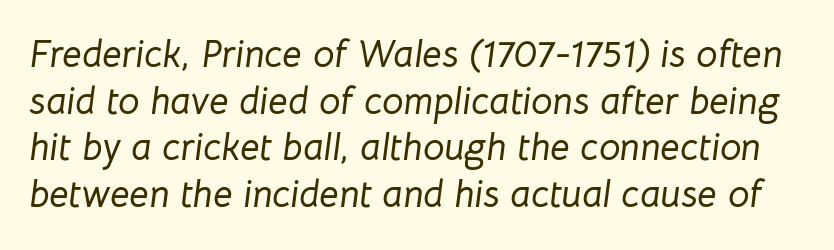
{"italic": "yes", "lean": "right", "slant_degrees": 8, "width": "normal", "stroke_contrast": "low", "x_height": "medium", "monospaced": "no", "underline": "no", "line_spacing_ratio": 1.23, "letter_spacing": "normal", "letter_spacing_em": 0.0, "glyph_px": 38}
